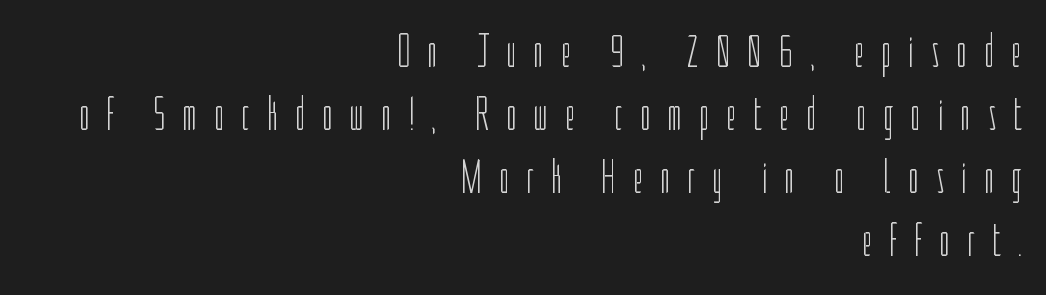
Q: Is the text bold? A: No.
Q: Is the text italic (slanted)? A: No, it is upright.
Q: Is the typeface a serif or a sans-serif typeface? A: Sans-serif.
Q: Is the text underlined? A: No.
Q: How is the paragraph aligned? A: Right-aligned.
Q: Is the spacing between letters normal or unusually wide? A: Unusually wide.
Q: Is the spacing between lines tight, normal or loose? A: Normal.
Q: Width (condensed, normal, or wide)? A: Condensed.
Q: Stroke contrast? A: Low.
Q: x-height? A: Medium.
Q: Monospaced? A: No.
